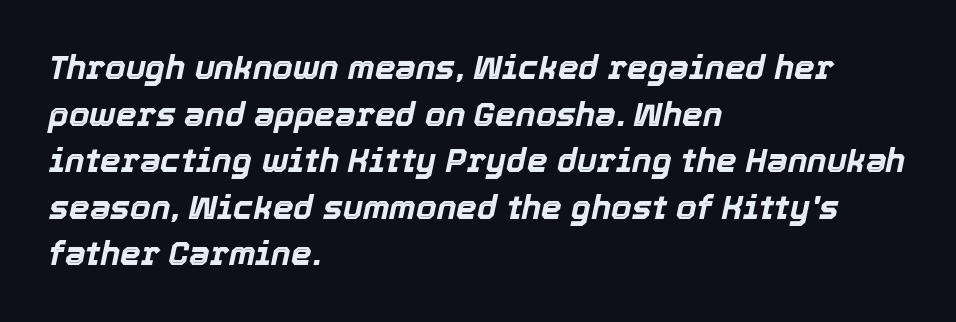
The image shows 33 px bold type, italic (leaning right); set left-aligned, normal line spacing (1.41x), normal letter spacing, not underlined; a medium x-height.
